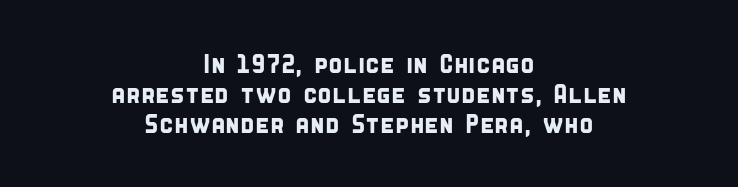
The image shows 26 px text type; set centered, tight line spacing (1.15x), normal letter spacing, not underlined.
